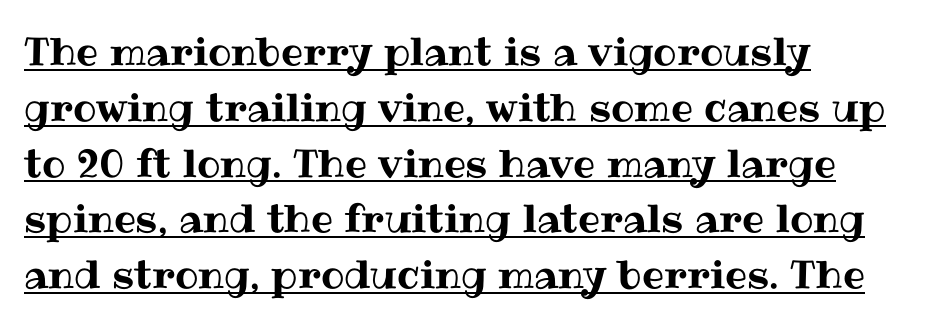
Every stem runs plumb, perpendicular to the baseline. Here the glyphs are tracked normally, forming tight word shapes. Compared with a centered layout, this one pins lines to the left instead. Spacing verdict: proportional, widths tailored to each character. The lettering is marked with a stroke running underneath it. The block of text has a typical density, with ordinary space between rows.
